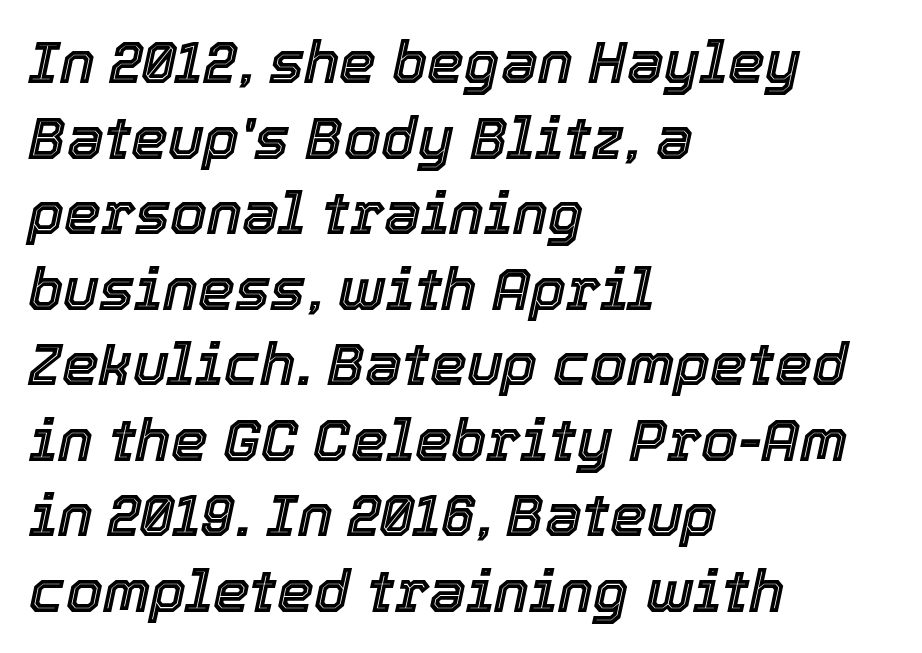
{"italic": "yes", "lean": "right", "slant_degrees": 12, "width": "normal", "x_height": "medium", "monospaced": "no", "underline": "no", "align": "left", "line_spacing": "normal", "line_spacing_ratio": 1.28, "letter_spacing": "normal", "letter_spacing_em": 0.0, "glyph_px": 59}
